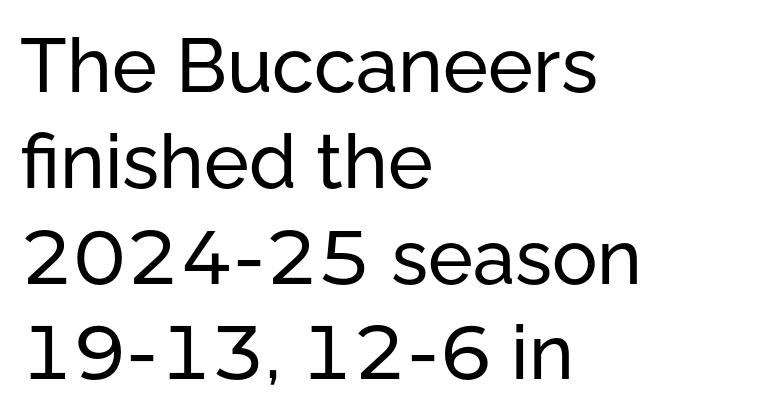
Has an underline been added? It has not. Between one letter and the next there's only the usual sliver of space. Here the designer chose a conventional face with non-uniform glyph widths. Reading down the column, the eye jumps a familiar distance to each next line.
